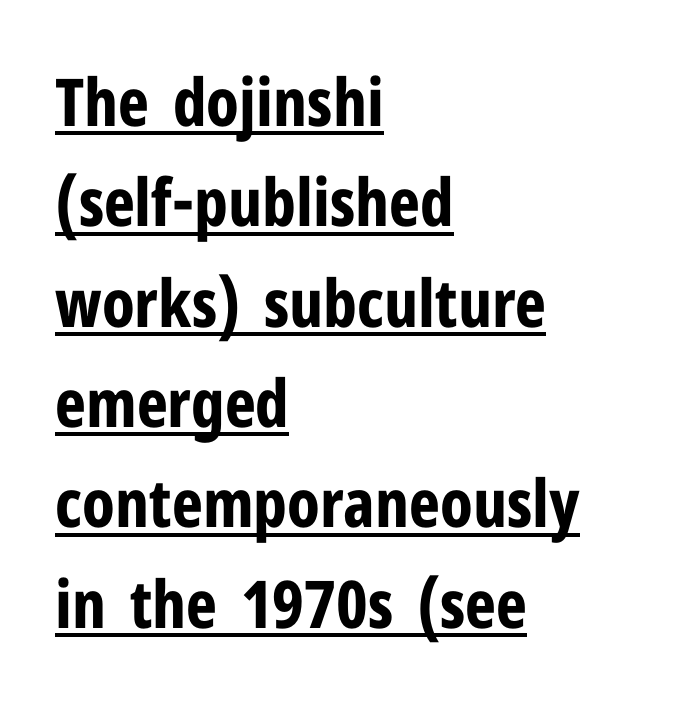
Evenly set lines give the paragraph a standard silhouette. You could not count columns in this text — the font is proportionally spaced. Do the letters lean? They stand straight. Plenty of ink on the page — the face is bold.
